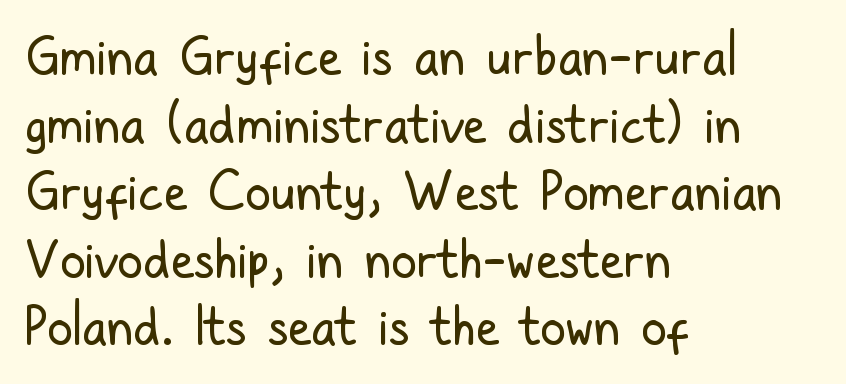
{"serif": "no", "italic": "no", "bold": "no", "weight": "regular", "width": "condensed", "stroke_contrast": "low", "x_height": "medium", "monospaced": "no", "underline": "no", "align": "left", "line_spacing": "normal", "line_spacing_ratio": 1.3, "letter_spacing": "normal", "letter_spacing_em": 0.0, "glyph_px": 52}
